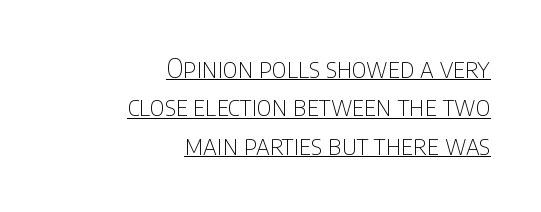
The image shows 26 px text type, upright; set right-aligned, normal line spacing (1.48x), normal letter spacing, underlined.
